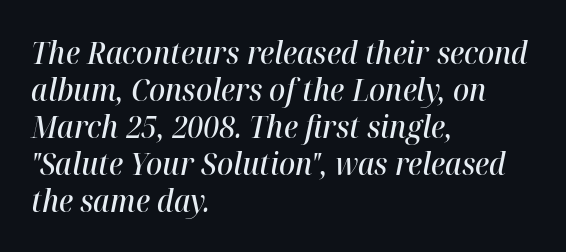
The image shows 30 px semibold type, italic (leaning right); set left-aligned, line spacing 1.23x, normal letter spacing, not underlined; high stroke contrast and a medium x-height.
